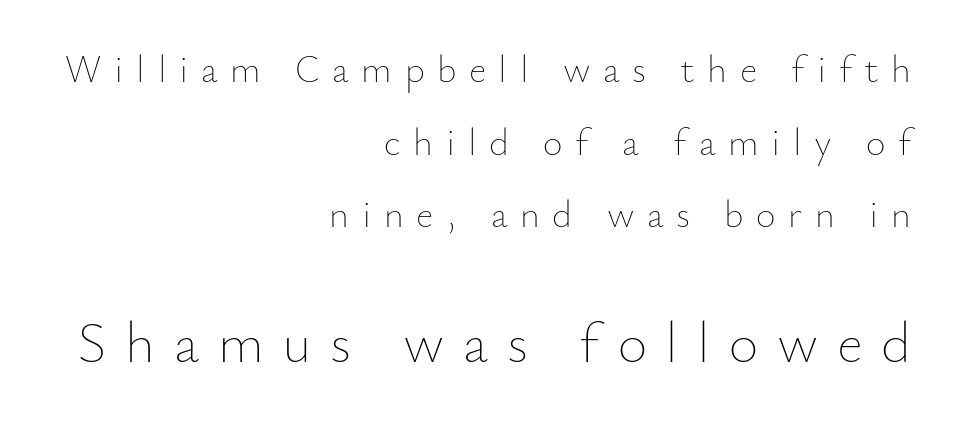
{"italic": "no", "bold": "no", "weight": "thin", "width": "normal", "stroke_contrast": "low", "x_height": "small", "monospaced": "no", "underline": "no", "align": "right", "line_spacing": "loose", "line_spacing_ratio": 1.91, "letter_spacing": "wide", "letter_spacing_em": 0.33, "larger_block": "second", "size_ratio": 1.5, "glyph_px": 57}
